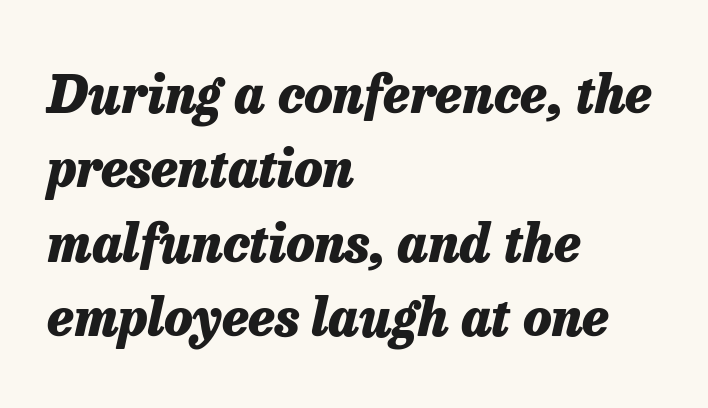
Only glyphs here, with clear space below each row. In terms of leading, this rendering sits right in the middle. In terms of letterspacing, this is plain default setting. Compared with an ordinary text face, these strokes are far heavier — a full bold.
